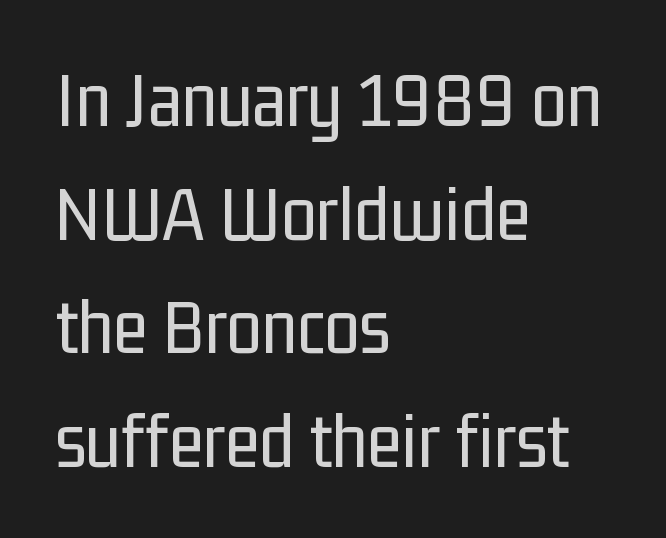
Q: Is the text bold? A: No.
Q: Is the text italic (slanted)? A: No, it is upright.
Q: Is the typeface a serif or a sans-serif typeface? A: Sans-serif.
Q: Is the text underlined? A: No.
Q: How is the paragraph aligned? A: Left-aligned.
Q: Is the spacing between letters normal or unusually wide? A: Normal.
Q: Is the spacing between lines tight, normal or loose? A: Normal.
Q: Width (condensed, normal, or wide)? A: Condensed.
Q: Stroke contrast? A: Low.
Q: x-height? A: Medium.
Q: Monospaced? A: No.
